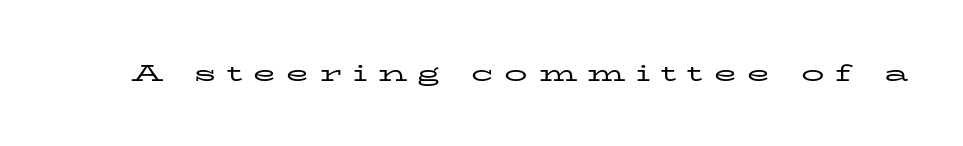
A typesetter would mark this as roman, not italic. The horizontal fit of the characters is loose and conspicuously gappy. On a weight scale, this lands at 450 or below. The words here are not underlined.
